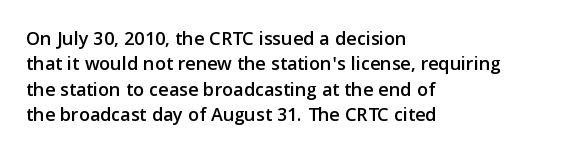
Layout note: lines flush left. The zone under the glyphs is completely vacant. The gaps between neighbouring characters are ordinary and unremarkable. Ascenders rise straight up at ninety degrees. Leading matches the norm, producing a regular column.
